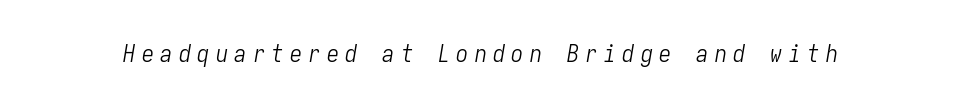
{"italic": "yes", "lean": "right", "slant_degrees": 10, "bold": "no", "underline": "no", "letter_spacing": "wide", "letter_spacing_em": 0.27, "glyph_px": 24}
